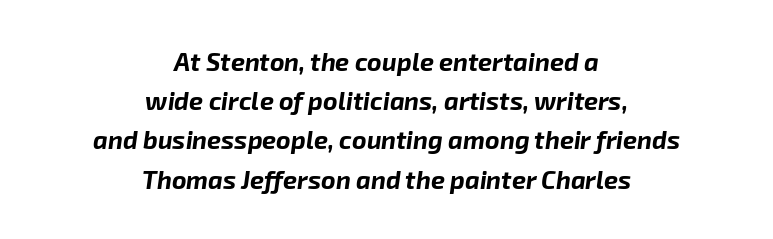
Every row of glyphs is offset so its center matches the block's center. Check under the words: just untouched page. In terms of letterspacing, this is plain default setting. What's the leading like? Ordinary, nothing unusual. Posture: slanted.
